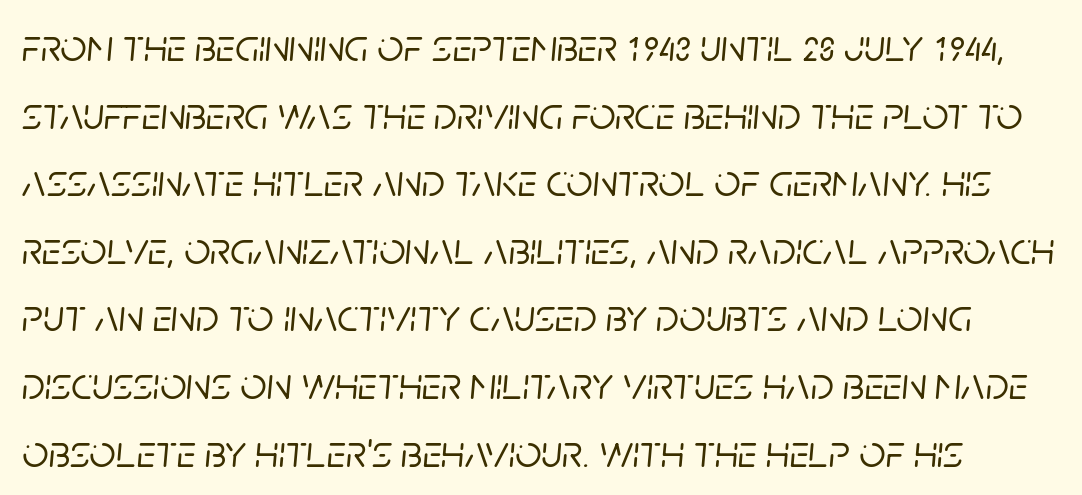
Compared with ordinary roman type, these characters are visibly tilted. Between one letter and the next there's only the usual sliver of space. The rendering uses a moderate line-height, typical for paragraphs. Character widths vary here, with narrow letters taking less room than wide ones.
